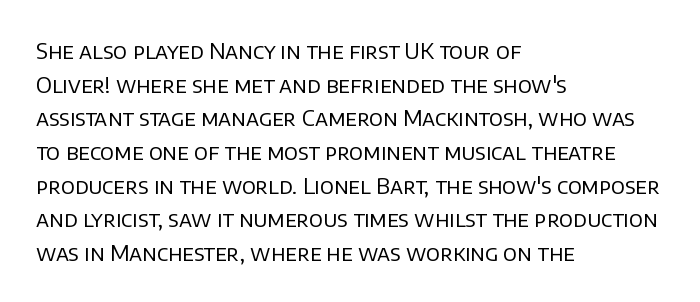
{"italic": "no", "bold": "no", "underline": "no", "align": "left", "line_spacing": "normal", "line_spacing_ratio": 1.53, "letter_spacing": "normal", "letter_spacing_em": 0.0, "glyph_px": 22}
